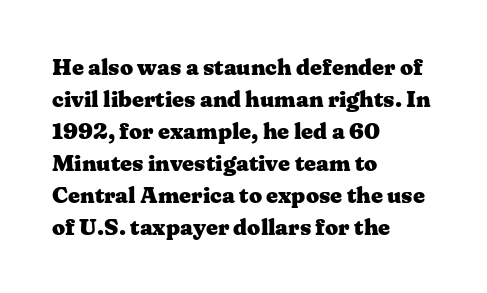
{"italic": "no", "bold": "yes", "underline": "no", "align": "left", "line_spacing": "normal", "line_spacing_ratio": 1.39, "letter_spacing": "normal", "letter_spacing_em": 0.0, "glyph_px": 23}
